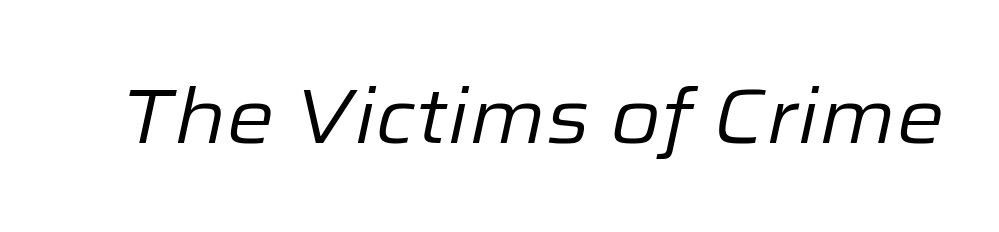
{"italic": "yes", "lean": "right", "slant_degrees": 12, "bold": "no", "weight": "regular", "width": "normal", "stroke_contrast": "low", "x_height": "medium", "monospaced": "no", "underline": "no", "letter_spacing": "normal", "letter_spacing_em": 0.0, "glyph_px": 77}
